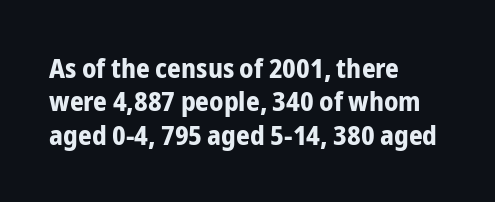
There is no visible air inserted between adjacent glyphs. Compared with a centered layout, this one pins lines to the left instead. The strokes are fattened all the way to bold. A typesetter would mark this as roman, not italic. The words here are not underlined.
